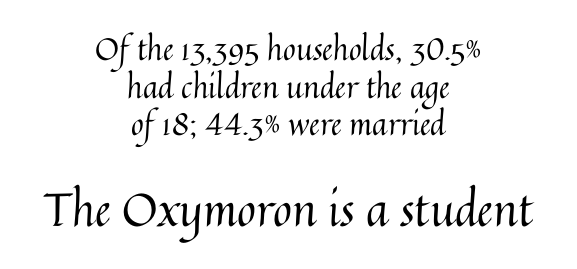
Each word holds together tightly as a unit, with standard inter-letter gaps. Whoever set this made the second block the dominant, larger element. A centered setting, common on invitations and titles, is used for this passage.
